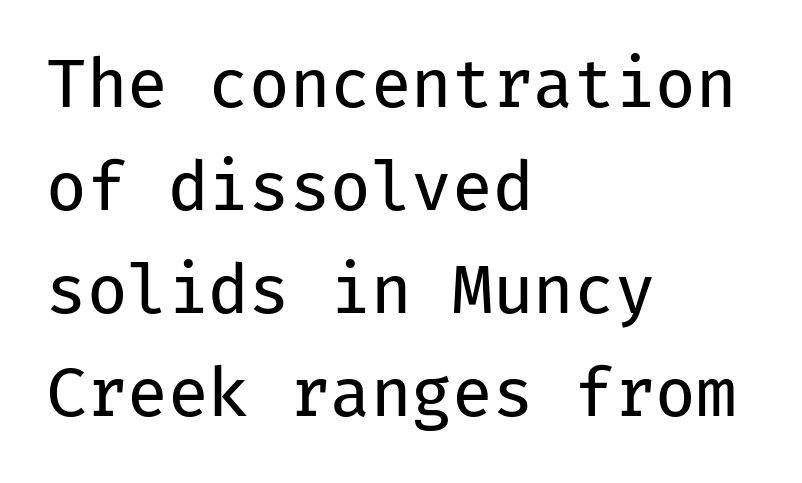
{"serif": "no", "italic": "no", "bold": "no", "weight": "regular", "width": "normal", "stroke_contrast": "low", "x_height": "medium", "monospaced": "yes", "underline": "no", "align": "left", "line_spacing": "normal", "line_spacing_ratio": 1.56, "letter_spacing": "normal", "letter_spacing_em": 0.0, "glyph_px": 66}
